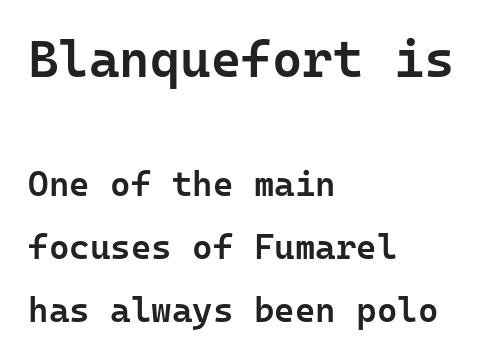
{"serif": "no", "italic": "no", "bold": "semi", "weight": "semibold", "width": "normal", "stroke_contrast": "low", "x_height": "medium", "monospaced": "yes", "underline": "no", "align": "left", "line_spacing_ratio": 1.8, "letter_spacing": "normal", "letter_spacing_em": 0.0, "larger_block": "first", "size_ratio": 1.49, "glyph_px": 52}
